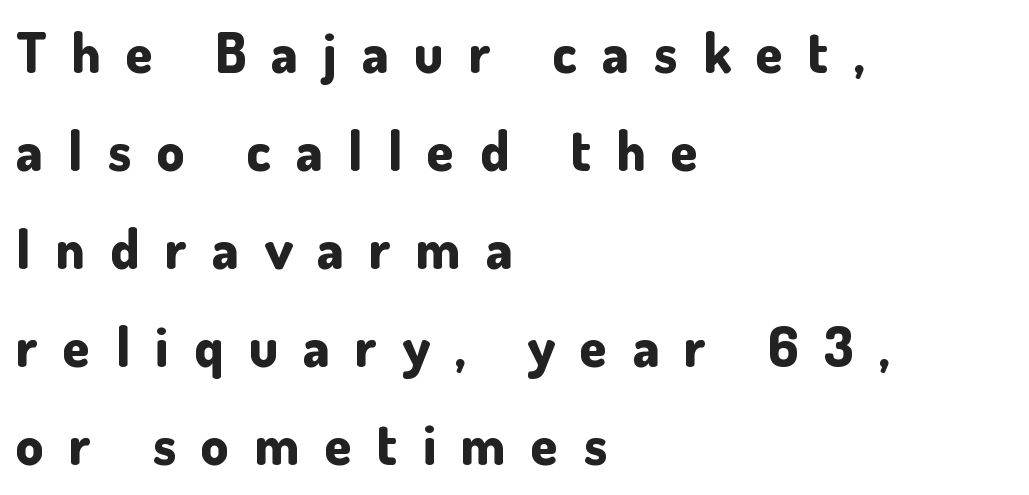
The image shows 55 px bold sans-serif type, upright; set left-aligned, line spacing 1.78x, unusually wide letter spacing (+0.46 em), not underlined; low stroke contrast and a small x-height.
